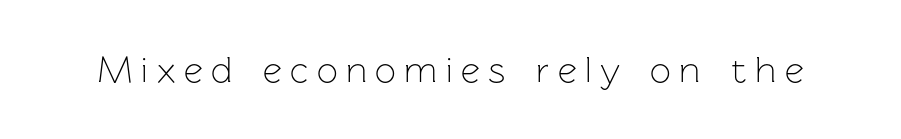
The image shows 37 px light sans-serif type, upright; set unusually wide letter spacing (+0.23 em), not underlined; low stroke contrast and a medium x-height.
